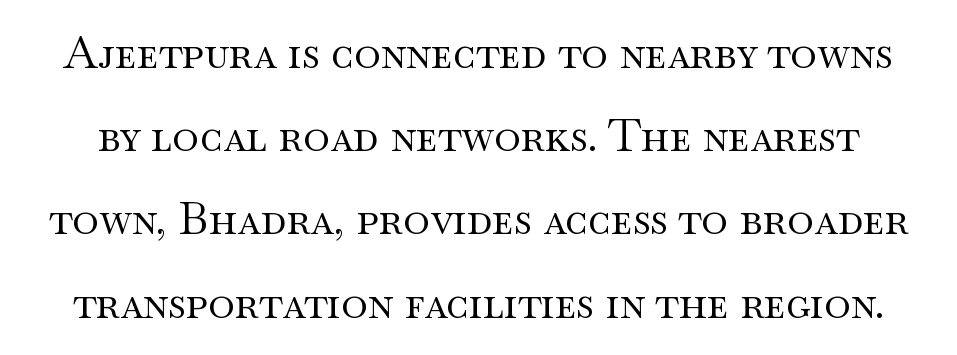
{"serif": "yes", "italic": "no", "bold": "no", "weight": "regular", "width": "wide", "stroke_contrast": "medium", "x_height": "small", "monospaced": "no", "underline": "no", "line_spacing_ratio": 1.85, "letter_spacing": "normal", "letter_spacing_em": 0.0, "glyph_px": 45}
